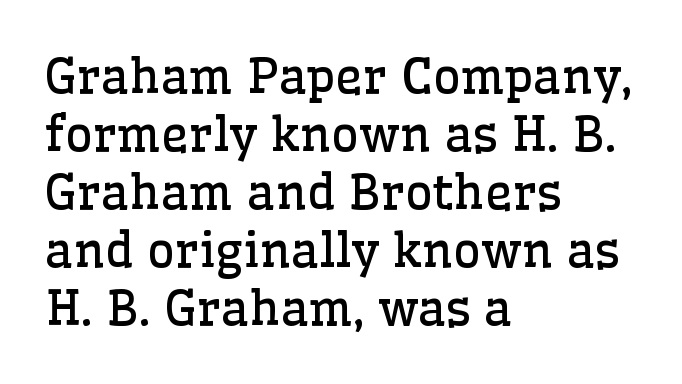
The image shows 48 px regular-weight serif type, upright; set left-aligned, line spacing 1.21x, normal letter spacing, not underlined; low stroke contrast and a medium x-height.
